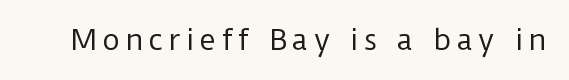
The image shows 28 px regular-weight sans-serif type, upright; set not underlined; low stroke contrast and a medium x-height.
